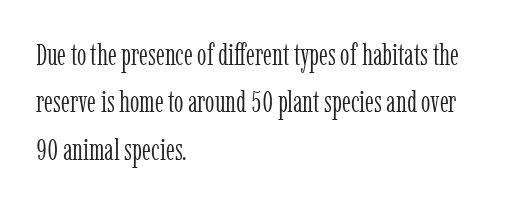
{"serif": "yes", "italic": "no", "bold": "no", "weight": "light", "width": "condensed", "stroke_contrast": "low", "x_height": "medium", "monospaced": "no", "underline": "no", "align": "left", "line_spacing": "normal", "line_spacing_ratio": 1.58, "letter_spacing": "normal", "letter_spacing_em": 0.0, "glyph_px": 30}
